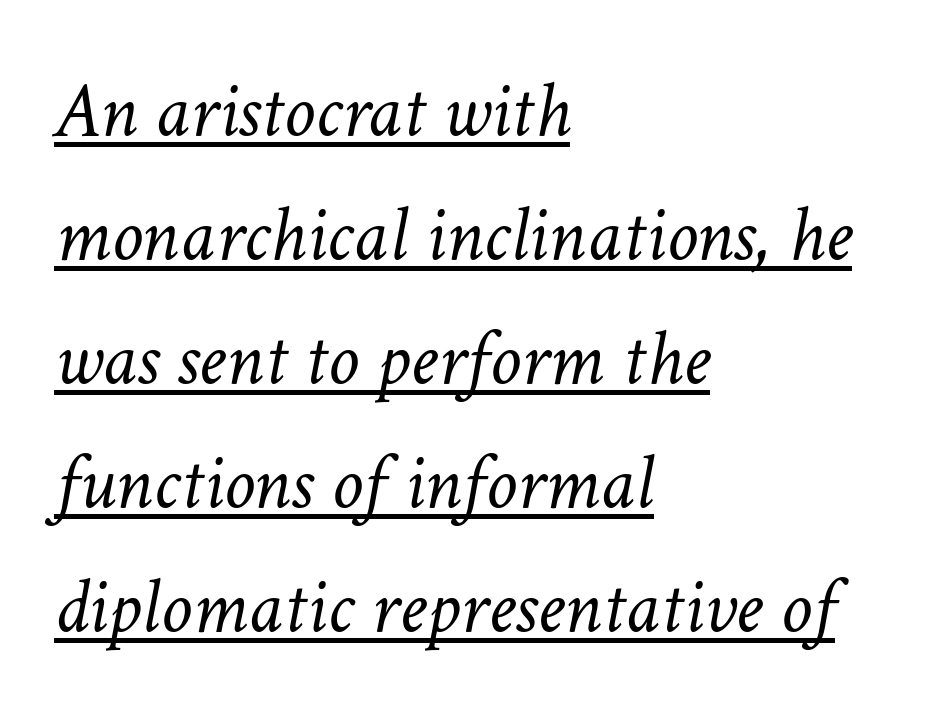
Q: Is the text bold? A: No.
Q: Is the text italic (slanted)? A: Yes, it leans right by about 11 degrees.
Q: Is the text underlined? A: Yes.
Q: How is the paragraph aligned? A: Left-aligned.
Q: Is the spacing between letters normal or unusually wide? A: Normal.
Q: Is the spacing between lines tight, normal or loose? A: Normal.
Q: Width (condensed, normal, or wide)? A: Normal.
Q: Stroke contrast? A: Low.
Q: x-height? A: Medium.
Q: Monospaced? A: No.
